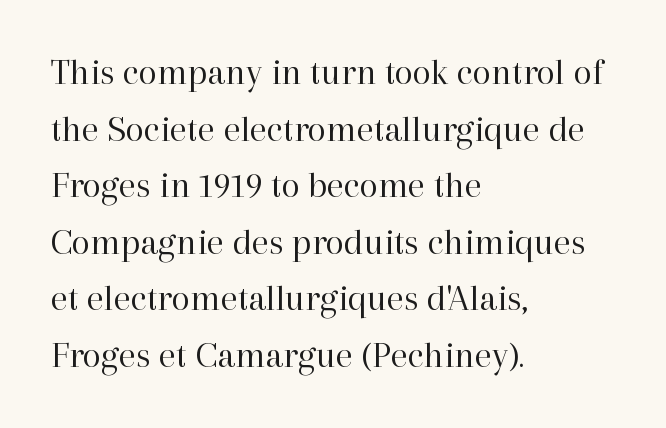
Q: Is the text bold? A: No.
Q: Is the text italic (slanted)? A: No, it is upright.
Q: Is the typeface a serif or a sans-serif typeface? A: Serif.
Q: Is the text underlined? A: No.
Q: How is the paragraph aligned? A: Left-aligned.
Q: Is the spacing between letters normal or unusually wide? A: Normal.
Q: Is the spacing between lines tight, normal or loose? A: Normal.
Q: Width (condensed, normal, or wide)? A: Normal.
Q: Stroke contrast? A: High.
Q: x-height? A: Medium.
Q: Monospaced? A: No.
